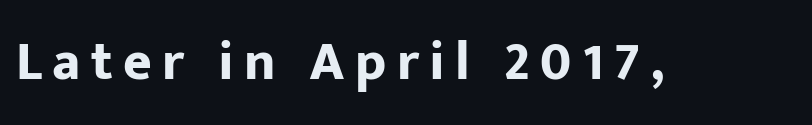
The image shows 55 px bold sans-serif type, upright; set not underlined; low stroke contrast and a medium x-height.
